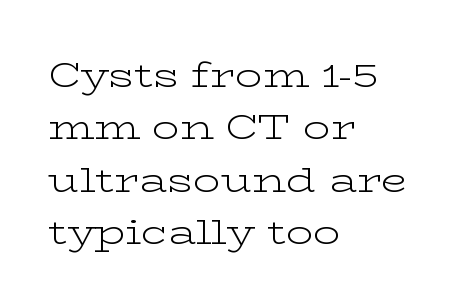
{"serif": "yes", "italic": "no", "bold": "no", "weight": "light", "width": "wide", "stroke_contrast": "low", "x_height": "medium", "monospaced": "no", "underline": "no", "align": "left", "line_spacing": "normal", "line_spacing_ratio": 1.54, "letter_spacing": "normal", "letter_spacing_em": 0.0, "glyph_px": 34}
